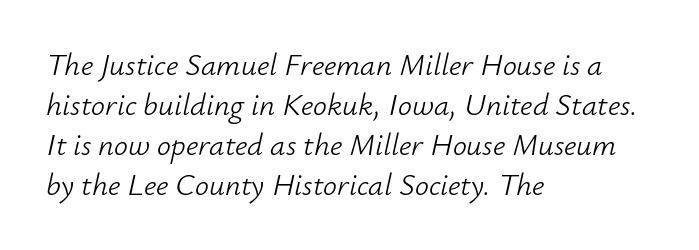
Q: Is the text bold? A: No.
Q: Is the text italic (slanted)? A: Yes, it leans right by about 12 degrees.
Q: Is the text underlined? A: No.
Q: How is the paragraph aligned? A: Left-aligned.
Q: Is the spacing between letters normal or unusually wide? A: Normal.
Q: Is the spacing between lines tight, normal or loose? A: Normal.
Q: Width (condensed, normal, or wide)? A: Normal.
Q: Stroke contrast? A: Low.
Q: x-height? A: Small.
Q: Monospaced? A: No.
